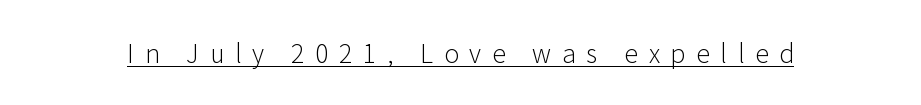
The image shows 25 px text type, upright; set unusually wide letter spacing (+0.43 em), underlined.
